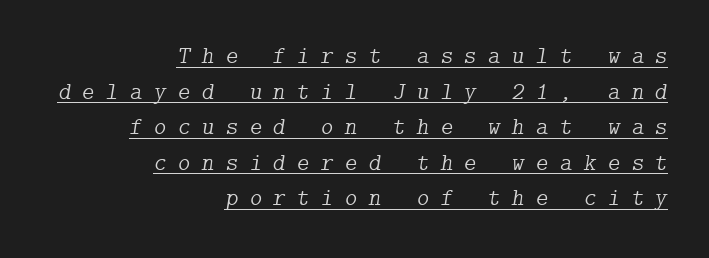
These lines were composed using italics. Glance below the letters and you will spot a drawn line. Which margin do the lines hug? The right one — the left edge is uneven. The strokes are not fattened; the text isn't bold. Glyph-to-glyph distance is far greater than everyday printed text.
